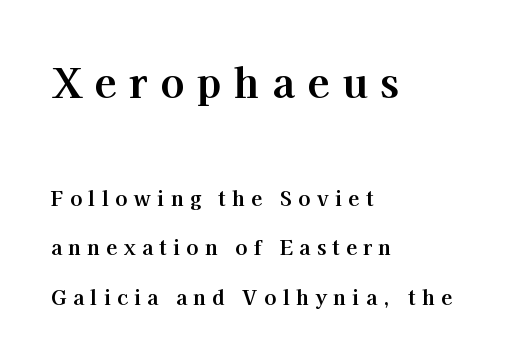
Decoration check: the copy has no underline. The passage shown is typed in a proportional face where columns would drift. This sample trades compactness for vertical openness between lines. You can tell from the footed stems that serif type was used.
